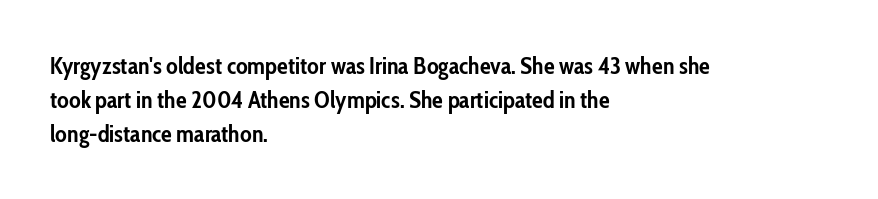
The passage shown stacks its lines at a standard gap. These lines keep a tight, regular rhythm from letter to letter. Descenders hang freely into open space. The sample has been set heavy, in full bold. Leftover space on each line is placed entirely after the last word. Nope, not italic — everything's standing straight.
